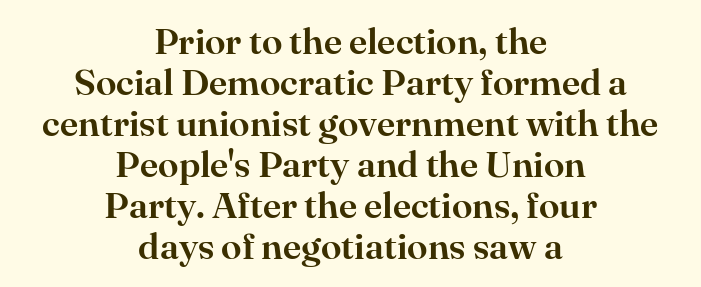
The image shows 37 px serif type, upright; set centered, tight line spacing (1.11x), normal letter spacing, not underlined; high stroke contrast and a small x-height.
